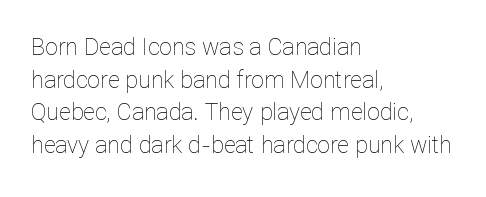
The image shows 23 px text type, upright; set left-aligned, normal line spacing (1.42x), normal letter spacing, not underlined.
